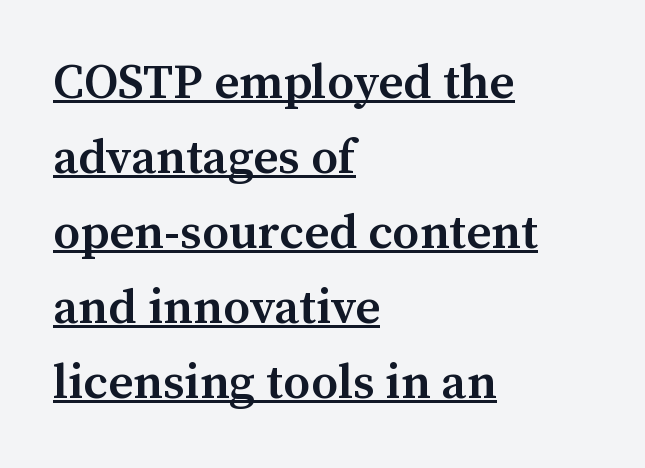
Spacing between characters is what you'd get straight out of the box. Does the weight exceed regular? Yes, but only to semibold. Think of a printed novel: that variable character pitch is what you see here. The typesetter has applied underlining to the passage shown. Nope, not italic — everything's standing straight. The space between consecutive lines is moderate.
